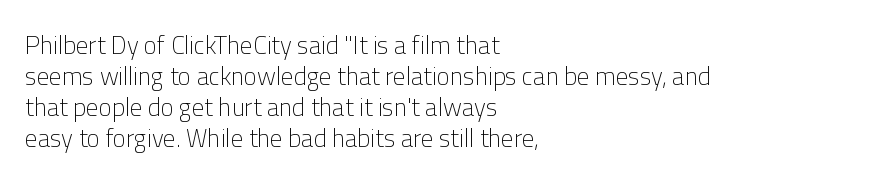
Q: Is the text bold? A: No.
Q: Is the text italic (slanted)? A: No, it is upright.
Q: Is the text underlined? A: No.
Q: How is the paragraph aligned? A: Left-aligned.
Q: Is the spacing between letters normal or unusually wide? A: Normal.
